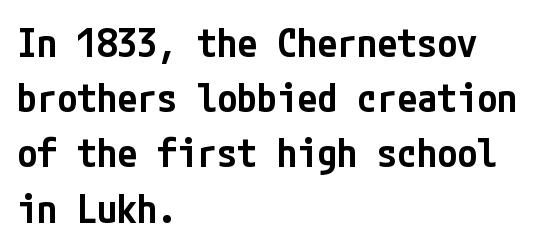
The vertical gap from one line to the next is medium. The paragraph shown leans on its left margin. Underline: absent. The letters stand upright; this is a roman face. Summary of weight: moderately heavy, a semibold.
